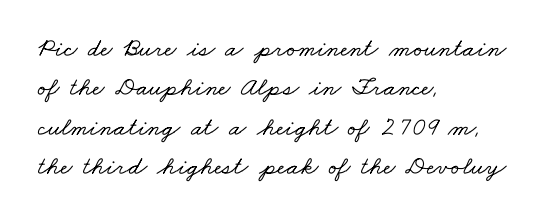
Q: Is the text underlined? A: No.
Q: How is the paragraph aligned? A: Left-aligned.
Q: Is the spacing between letters normal or unusually wide? A: Normal.
Q: Is the spacing between lines tight, normal or loose? A: Normal.
